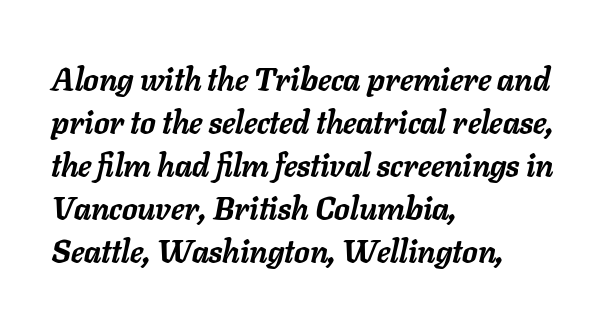
{"italic": "yes", "lean": "right", "slant_degrees": 11, "bold": "yes", "weight": "semibold", "width": "normal", "stroke_contrast": "low", "x_height": "medium", "monospaced": "no", "underline": "no", "align": "left", "line_spacing": "normal", "line_spacing_ratio": 1.39, "letter_spacing": "normal", "letter_spacing_em": 0.0, "glyph_px": 31}
